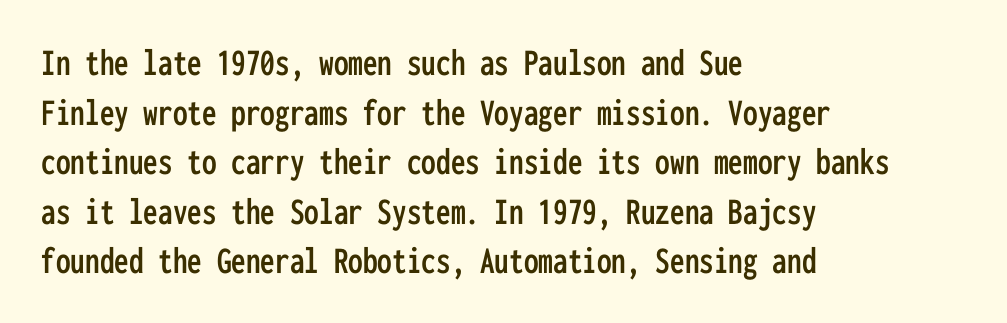
The passage shown has conventional tracking throughout. Unlike a traditional serif, this face leaves its strokes unadorned. The rendering uses a moderate line-height, typical for paragraphs. This rendering uses left alignment, leaving the right contour irregular. Posture: straight, roman, zero tilt. Unmarked baselines from the first word to the last.
